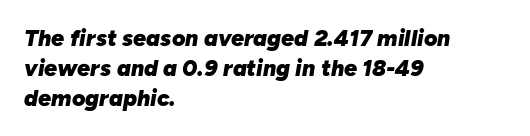
A typesetter would call this leading conventional body-copy spacing. In terms of letterspacing, this is plain default setting. The passage shown is emphatically bold. Descender tails drop into unmarked territory. It's the slanting kind of type. One-word summary of the alignment: left.
